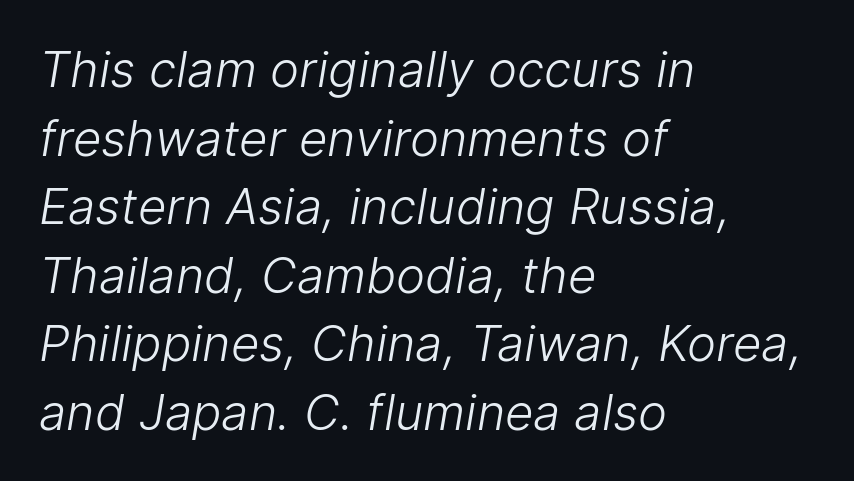
{"serif": "no", "bold": "no", "weight": "light", "width": "normal", "stroke_contrast": "low", "x_height": "medium", "monospaced": "no", "underline": "no", "align": "left", "line_spacing": "normal", "line_spacing_ratio": 1.4, "letter_spacing": "normal", "letter_spacing_em": 0.0, "glyph_px": 49}
